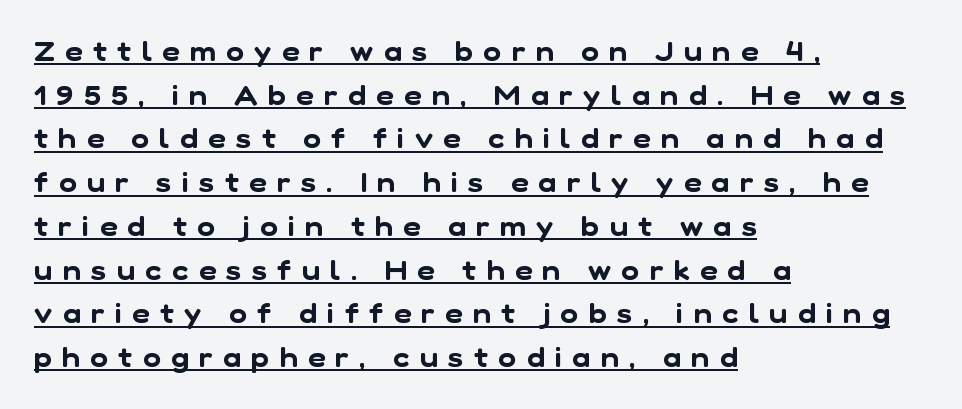
The string is rendered with underlining switched on. Line starts are locked; line ends wander. The passage shown has open, widely tracked lettering throughout. Interline gaps are of average width in this sample.
